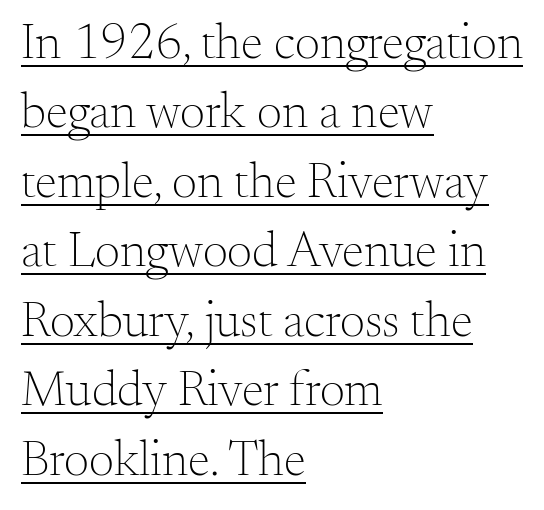
Q: Is the text bold? A: No.
Q: Is the text italic (slanted)? A: No, it is upright.
Q: Is the typeface a serif or a sans-serif typeface? A: Serif.
Q: Is the text underlined? A: Yes.
Q: How is the paragraph aligned? A: Left-aligned.
Q: Is the spacing between letters normal or unusually wide? A: Normal.
Q: Is the spacing between lines tight, normal or loose? A: Normal.
Q: Width (condensed, normal, or wide)? A: Normal.
Q: Stroke contrast? A: Medium.
Q: x-height? A: Small.
Q: Monospaced? A: No.
